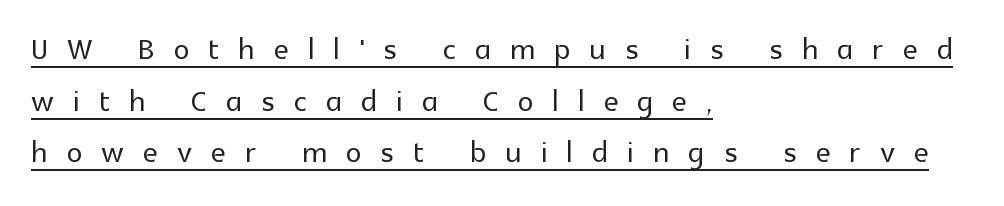
Q: Is the text italic (slanted)? A: No, it is upright.
Q: Is the typeface a serif or a sans-serif typeface? A: Sans-serif.
Q: Is the text underlined? A: Yes.
Q: How is the paragraph aligned? A: Left-aligned.
Q: Is the spacing between letters normal or unusually wide? A: Unusually wide.
Q: Is the spacing between lines tight, normal or loose? A: Normal.
Q: Width (condensed, normal, or wide)? A: Normal.
Q: x-height? A: Medium.
Q: Monospaced? A: No.
